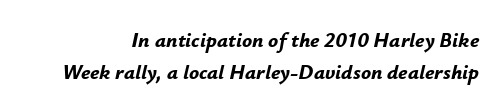
The image shows 21 px bold type, italic (leaning right); set normal line spacing (1.51x), normal letter spacing, not underlined.
